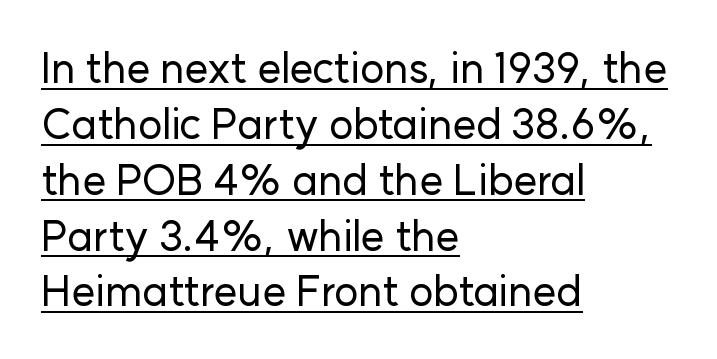
Leading matches the norm, producing a regular column. Stroke terminals: plain, sans-serif. Like a heading marked for emphasis, these lines bear an underscore. The face used here is proportionally spaced, like ordinary book or web type. A typesetter would call this zero additional tracking. Where is the straight margin? On the left.
